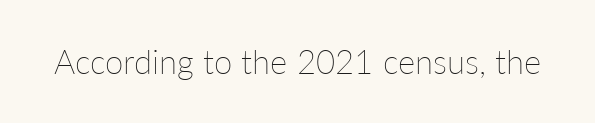
Q: Is the text bold? A: No.
Q: Is the text italic (slanted)? A: No, it is upright.
Q: Is the text underlined? A: No.
Q: Is the spacing between letters normal or unusually wide? A: Normal.
Q: Width (condensed, normal, or wide)? A: Normal.
Q: Stroke contrast? A: Low.
Q: x-height? A: Medium.
Q: Monospaced? A: No.
